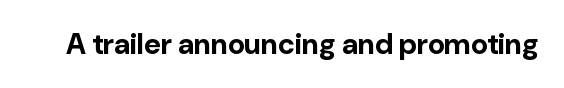
Q: Is the text bold? A: Yes.
Q: Is the text italic (slanted)? A: No, it is upright.
Q: Is the typeface a serif or a sans-serif typeface? A: Sans-serif.
Q: Is the text underlined? A: No.
Q: Is the spacing between letters normal or unusually wide? A: Normal.
Q: Width (condensed, normal, or wide)? A: Normal.
Q: Stroke contrast? A: Low.
Q: x-height? A: Medium.
Q: Monospaced? A: No.
